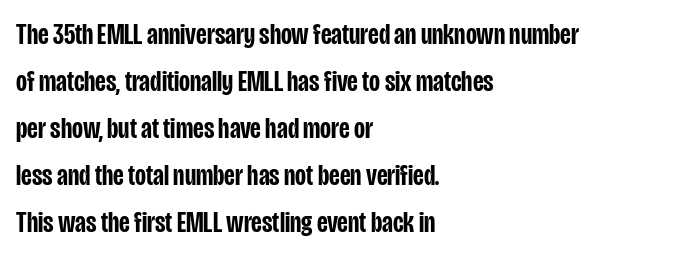
The image shows 30 px semibold, condensed sans-serif type, upright; set left-aligned, normal line spacing (1.57x), normal letter spacing, not underlined; low stroke contrast and a large x-height.
